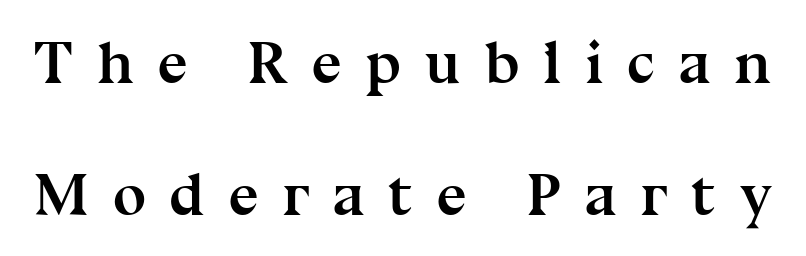
Italic? Not at all — the glyphs are vertical. This rendering features lettering with no underline. Does the leading feel generous? Absolutely, it's lavish. The line texture is sparse and dotted thanks to wide tracking. Each glyph is drawn with heavy, bold strokes.
